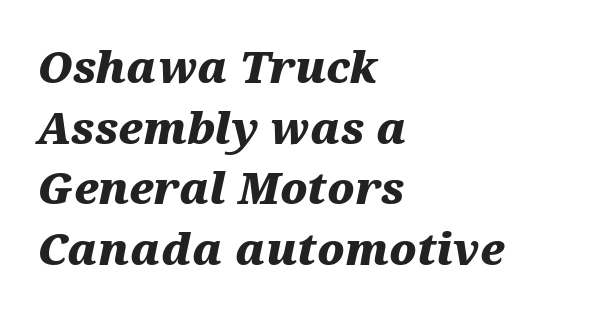
{"italic": "yes", "lean": "right", "slant_degrees": 12, "bold": "yes", "weight": "heavy", "width": "wide", "stroke_contrast": "medium", "x_height": "medium", "monospaced": "no", "underline": "no", "align": "left", "line_spacing": "normal", "line_spacing_ratio": 1.41, "letter_spacing": "normal", "letter_spacing_em": 0.0, "glyph_px": 43}
